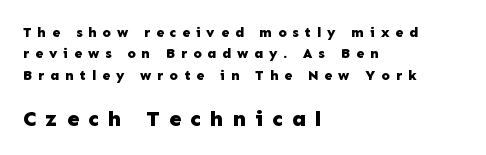
{"italic": "no", "bold": "yes", "underline": "no", "align": "left", "line_spacing": "normal", "line_spacing_ratio": 1.53, "letter_spacing": "wide", "letter_spacing_em": 0.42, "larger_block": "second", "size_ratio": 1.57, "glyph_px": 22}
